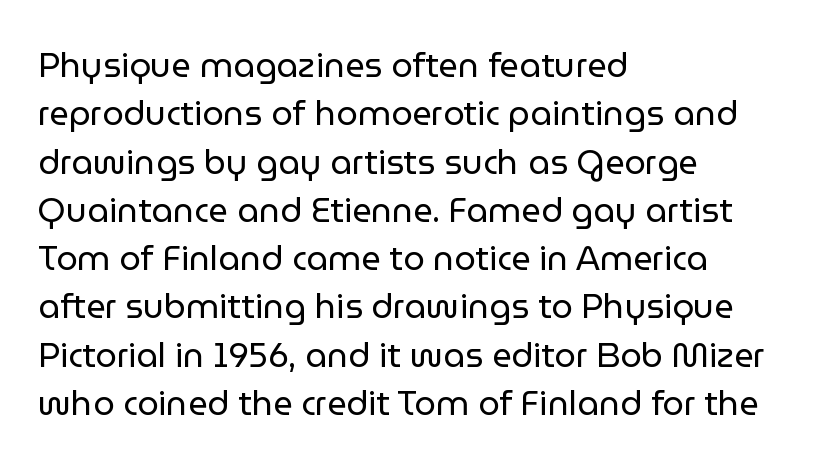
Nobody drew a line under any word here. The passage shown is typed in a proportional face where columns would drift. Examine the stroke ends and you'll find no serifs. In CSS terms this would be text-align: left.
